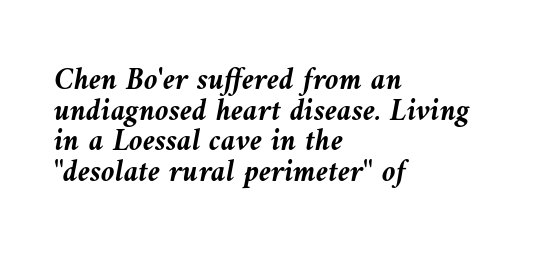
The image shows 31 px semibold type, italic (leaning left); set left-aligned, tight line spacing (0.99x), normal letter spacing, not underlined; medium stroke contrast and a medium x-height.
